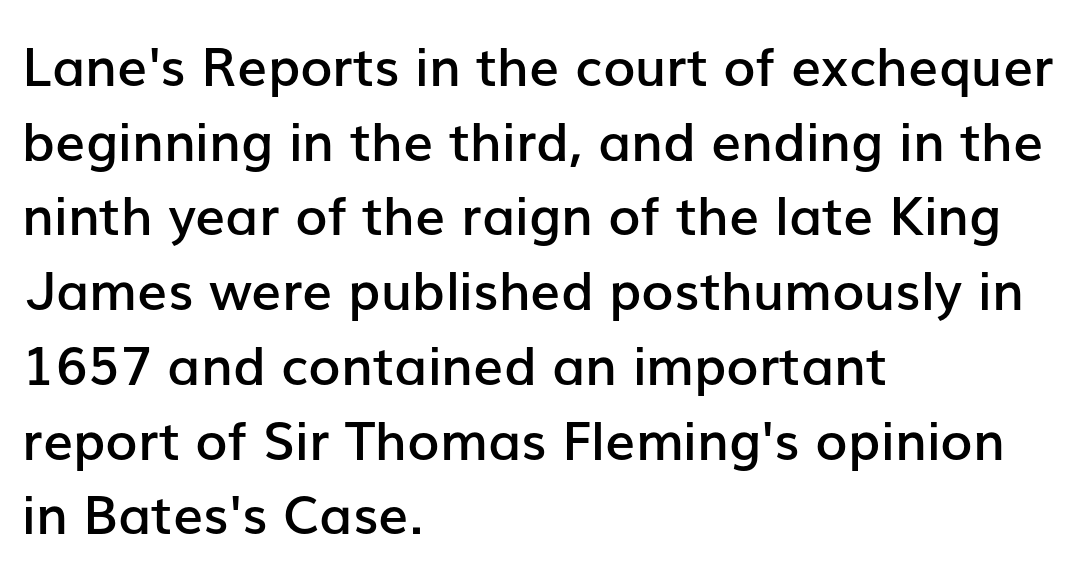
{"serif": "no", "italic": "no", "bold": "semi", "weight": "semibold", "width": "normal", "stroke_contrast": "low", "x_height": "medium", "monospaced": "no", "underline": "no", "align": "left", "line_spacing": "normal", "line_spacing_ratio": 1.41, "letter_spacing": "normal", "letter_spacing_em": 0.0, "glyph_px": 53}
